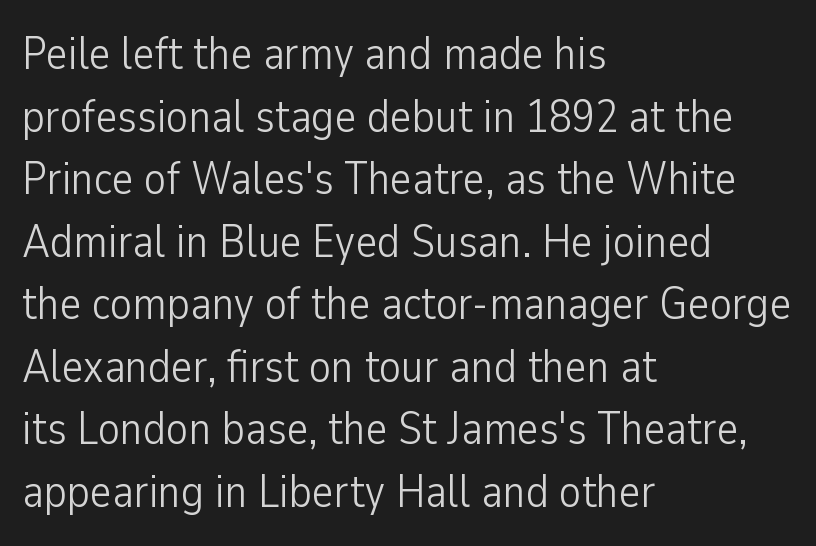
Posture: upright roman. The zone under the glyphs is completely vacant. One-word summary of the alignment: left. Compared with typical paragraphs, the rows here are spaced about the same. Letters have the restrained weight of plain body copy at most. The letterforms sit shoulder to shoulder at normal distance.
